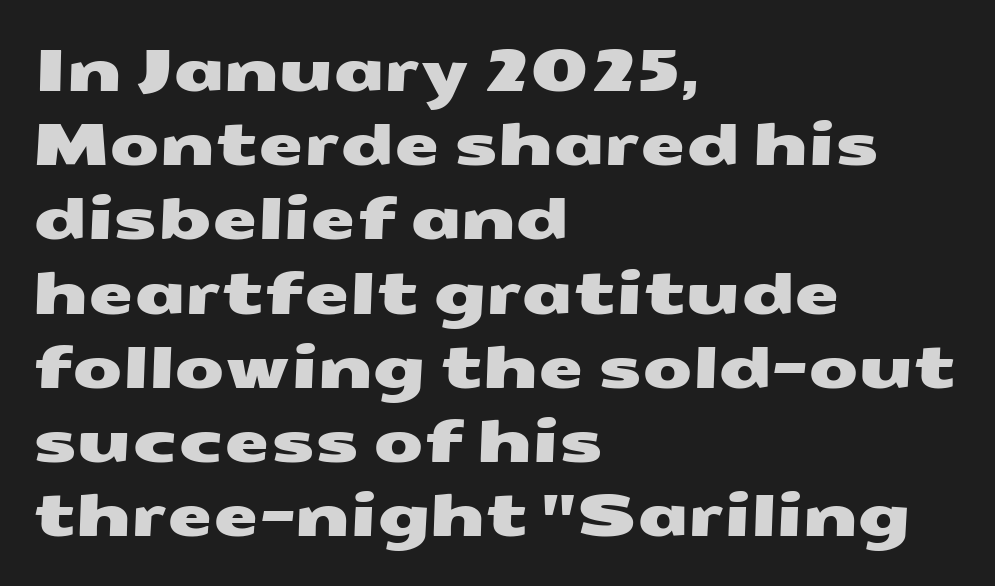
Q: Is the typeface a serif or a sans-serif typeface? A: Sans-serif.
Q: Is the text underlined? A: No.
Q: How is the paragraph aligned? A: Left-aligned.
Q: Is the spacing between letters normal or unusually wide? A: Normal.
Q: Is the spacing between lines tight, normal or loose? A: Normal.
Q: Width (condensed, normal, or wide)? A: Wide.
Q: Stroke contrast? A: Medium.
Q: x-height? A: Medium.
Q: Monospaced? A: No.
